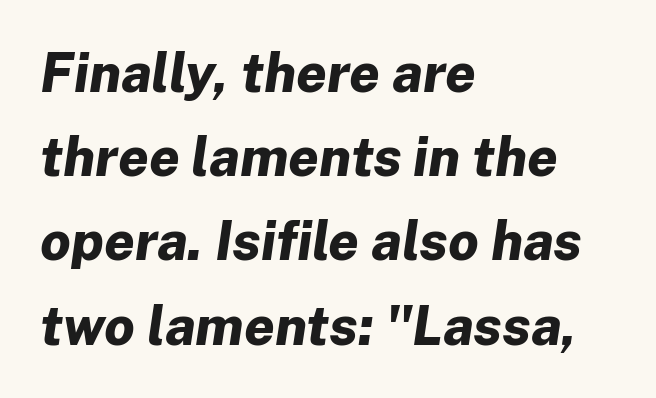
Q: Is the text bold? A: Yes.
Q: Is the text italic (slanted)? A: Yes, it leans right by about 8 degrees.
Q: Is the text underlined? A: No.
Q: How is the paragraph aligned? A: Left-aligned.
Q: Is the spacing between letters normal or unusually wide? A: Normal.
Q: Is the spacing between lines tight, normal or loose? A: Normal.
Q: Width (condensed, normal, or wide)? A: Normal.
Q: Stroke contrast? A: Low.
Q: x-height? A: Medium.
Q: Monospaced? A: No.
